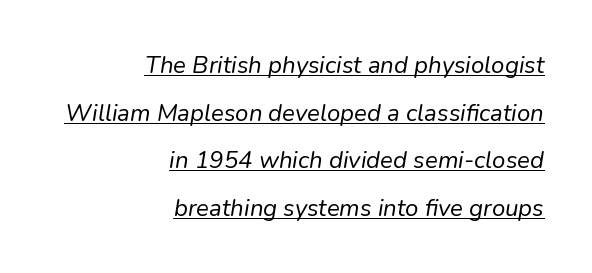
Q: Is the text bold? A: No.
Q: Is the text italic (slanted)? A: Yes, it leans right by about 9 degrees.
Q: Is the text underlined? A: Yes.
Q: How is the paragraph aligned? A: Right-aligned.
Q: Is the spacing between letters normal or unusually wide? A: Normal.
Q: Is the spacing between lines tight, normal or loose? A: Loose.
